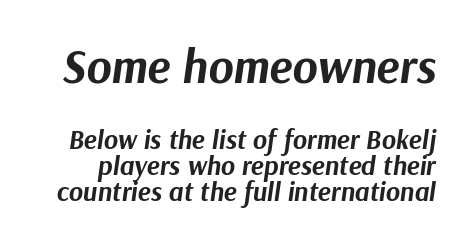
These words are printed bold, with thick strokes throughout. The type is set solid horizontally, with unmodified tracking. Beneath every word, the page is bare. The designer gave the opening block more size than the closing block.
